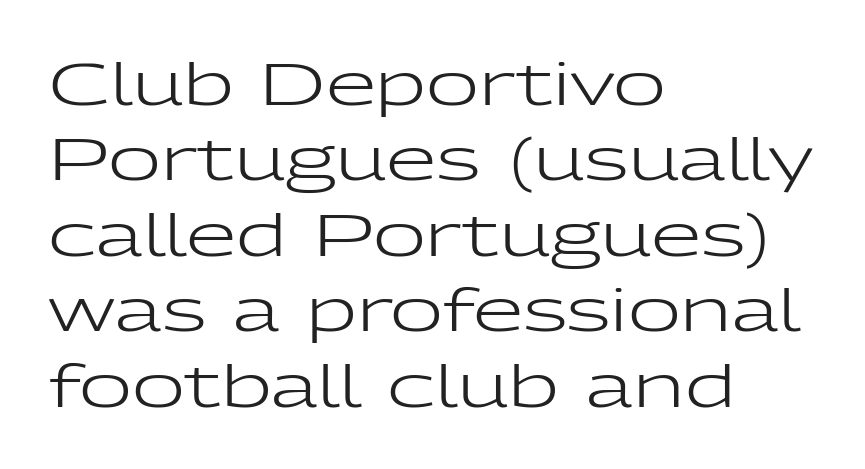
{"serif": "no", "italic": "no", "bold": "no", "weight": "regular", "width": "wide", "stroke_contrast": "low", "x_height": "medium", "monospaced": "no", "underline": "no", "align": "left", "line_spacing": "normal", "line_spacing_ratio": 1.3, "letter_spacing": "normal", "letter_spacing_em": 0.0, "glyph_px": 58}
